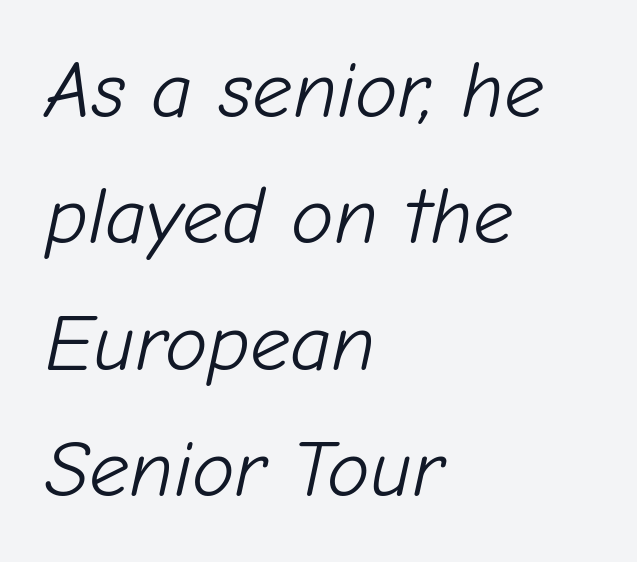
In terms of letterspacing, this is plain default setting. Regarding leading, the lines here are spaced in the standard way. Has an underline been added? It has not. Line starts are locked; line ends wander. No letter is thick-stroked: the sample isn't bold.
